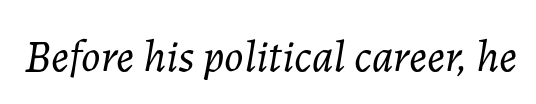
When letters slant like this, we call the style italic. Each letter keeps its own natural width here, so spacing adapts to shape. You could call the tracking neutral — neither tight nor loose. Weight: in the light-to-regular range. Beneath every word, the page is bare.
